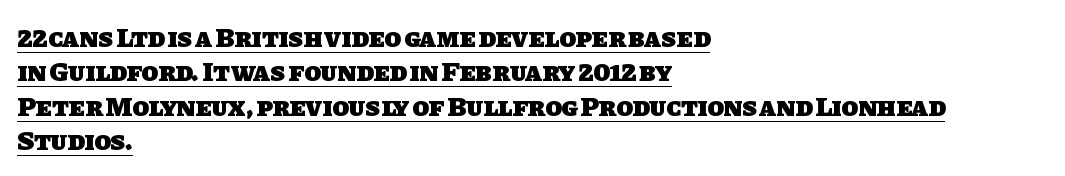
Layout note: lines flush left. Notice how a bar underscores the lettering throughout. Pretty heavy lettering here — definitely bold. A normal amount of white space separates one row of letters from the next. Observe the ordinary spacing: letters are neighbours, not strangers.
